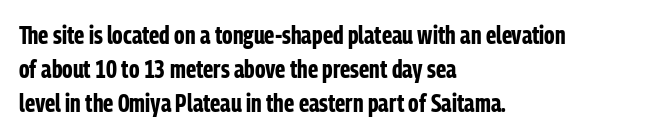
The image shows 25 px bold type, upright; set left-aligned, normal line spacing (1.36x), normal letter spacing, not underlined.
